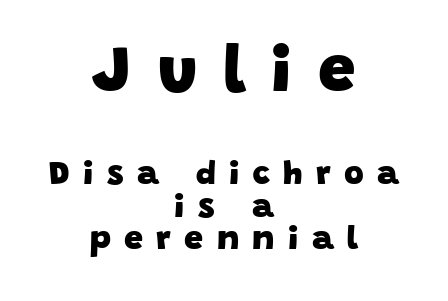
The image shows 67 px heavy sans-serif type; set centered, tight line spacing (0.96x), unusually wide letter spacing (+0.39 em), not underlined; the first (top) block is 1.97x larger; low stroke contrast and a large x-height.
